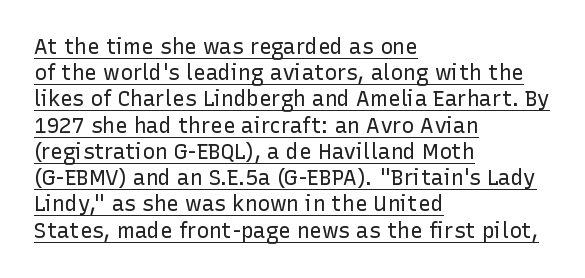
{"italic": "no", "bold": "no", "underline": "yes", "align": "left", "line_spacing": "normal", "line_spacing_ratio": 1.25, "letter_spacing": "normal", "letter_spacing_em": 0.0, "glyph_px": 21}
